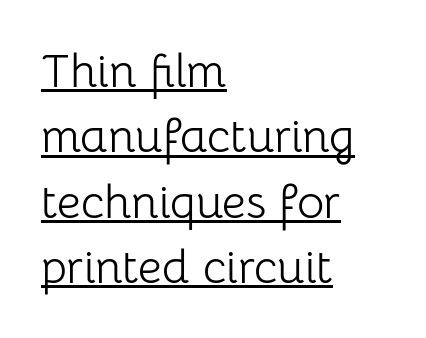
The typography opts for an upright posture over an oblique one. Students, observe the line beneath the letters — that is underlining. The designer left line spacing at the default. The characters are drawn with everyday or finer stroke widths.
